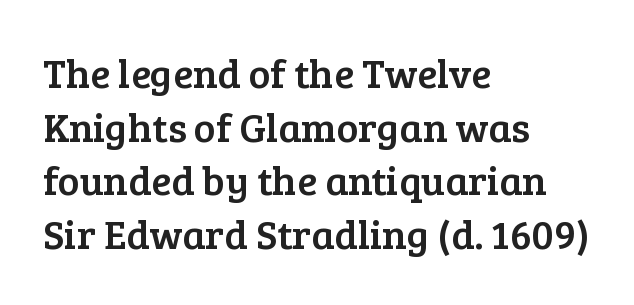
The image shows 41 px serif type, upright; set left-aligned, normal line spacing (1.31x), normal letter spacing, not underlined; low stroke contrast and a medium x-height.
